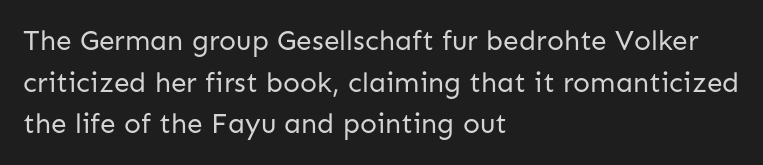
Q: Is the text bold? A: No.
Q: Is the text italic (slanted)? A: No, it is upright.
Q: Is the typeface a serif or a sans-serif typeface? A: Sans-serif.
Q: Is the text underlined? A: No.
Q: How is the paragraph aligned? A: Left-aligned.
Q: Is the spacing between letters normal or unusually wide? A: Normal.
Q: Is the spacing between lines tight, normal or loose? A: Normal.
Q: Width (condensed, normal, or wide)? A: Normal.
Q: Stroke contrast? A: Low.
Q: x-height? A: Medium.
Q: Monospaced? A: No.
